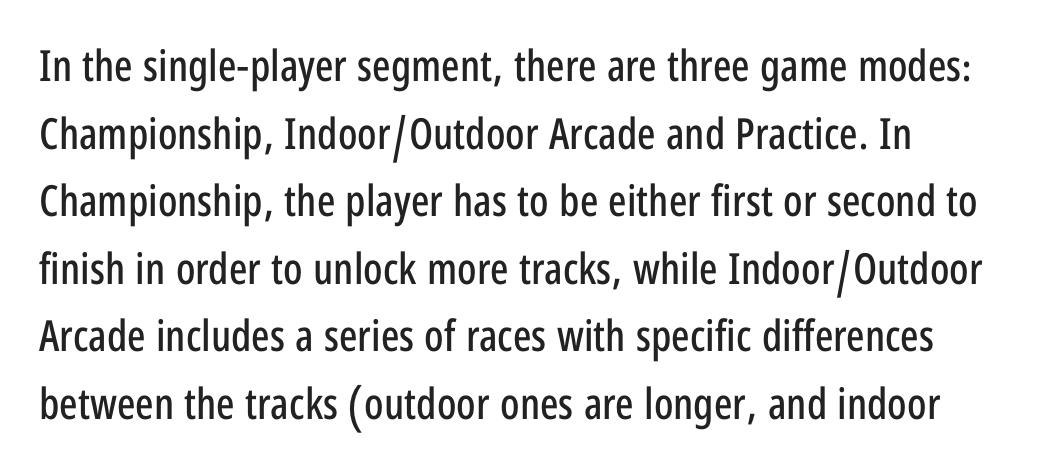
Tracking value appears to be zero — textbook default spacing. Glance below the letters and you will spot only blank space. The axis of the letterforms is exactly vertical. Regarding leading, the lines here are spaced in the standard way. Look at the bottom of the vertical strokes: they stop flat, with no serifs. These lines are rendered in a variable-pitch font.
